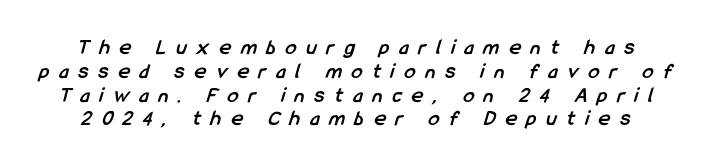
The image shows 22 px bold type; set tight line spacing (1.08x), unusually wide letter spacing (+0.46 em), not underlined.
